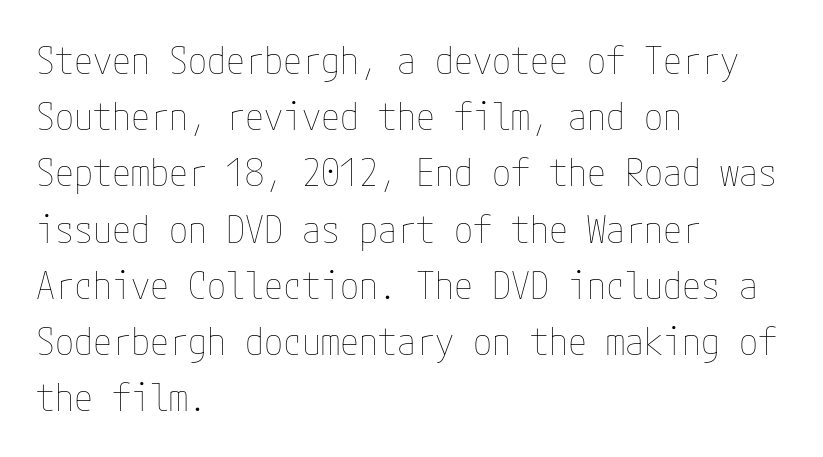
Q: Is the text bold? A: No.
Q: Is the text italic (slanted)? A: No, it is upright.
Q: Is the text underlined? A: No.
Q: How is the paragraph aligned? A: Left-aligned.
Q: Is the spacing between letters normal or unusually wide? A: Normal.
Q: Is the spacing between lines tight, normal or loose? A: Normal.
Q: Width (condensed, normal, or wide)? A: Condensed.
Q: Stroke contrast? A: Low.
Q: x-height? A: Medium.
